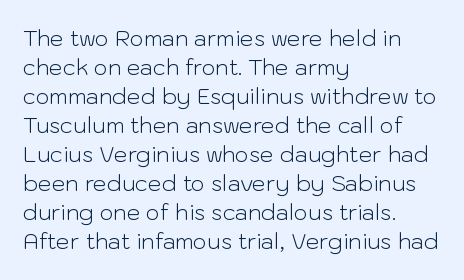
{"italic": "no", "bold": "no", "underline": "no", "align": "left", "line_spacing": "normal", "line_spacing_ratio": 1.32, "letter_spacing": "normal", "letter_spacing_em": 0.0, "glyph_px": 22}
